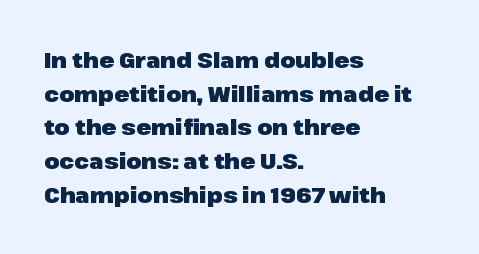
This sample is left-justified, so line endings fall wherever the words run out. Ascenders rise straight up at ninety degrees. Notice how descenders clear the ascenders below comfortably — that's standard leading. Is the type bold? Yes — the strokes are clearly thick and heavy.
